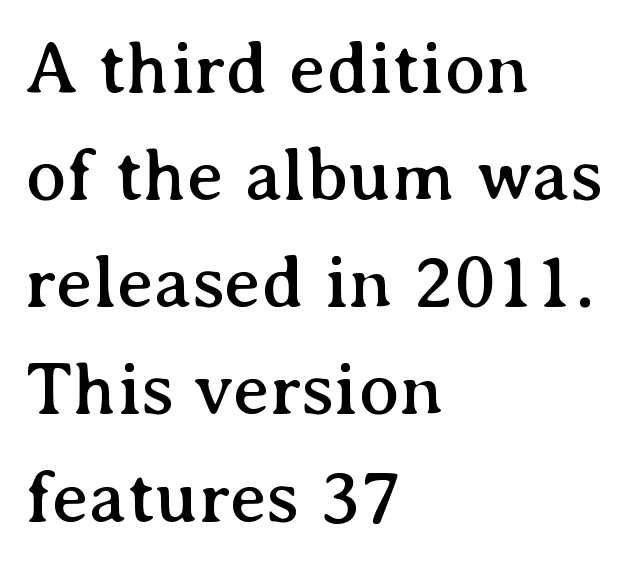
Line spacing here is normal. If you drew a line through each stem, it would be perfectly vertical. The foot of each line stays bare and open. Short and long lines alike share a common starting point at left. The rendering shows small feet on the letterforms — a serif design. The letterforms sit shoulder to shoulder at normal distance.
